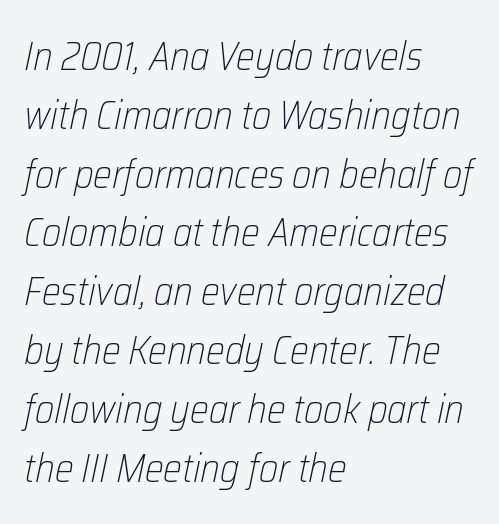
The image shows 40 px light, condensed type, italic (leaning right); set left-aligned, normal line spacing (1.47x), normal letter spacing, not underlined; low stroke contrast and a medium x-height.
